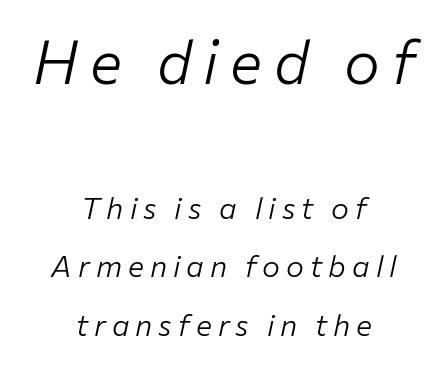
Q: Is the text bold? A: No.
Q: Is the text italic (slanted)? A: Yes, it leans right by about 12 degrees.
Q: Is the text underlined? A: No.
Q: How is the paragraph aligned? A: Centered.
Q: Is the spacing between letters normal or unusually wide? A: Unusually wide.
Q: Is the spacing between lines tight, normal or loose? A: Loose.
Q: Which block of text is set in a larger size, the first (top) or the second (bottom)? A: The first (top) one.
Q: Width (condensed, normal, or wide)? A: Normal.
Q: Stroke contrast? A: Low.
Q: x-height? A: Medium.
Q: Monospaced? A: No.
